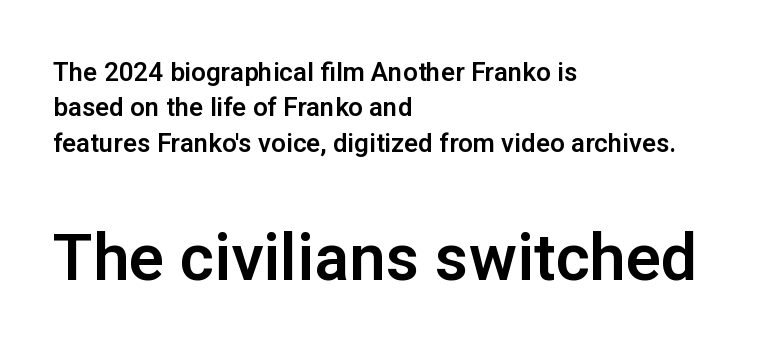
Think of a printed novel: that variable character pitch is what you see here. Leading: standard. The block sitting lower on the canvas is the one with enlarged characters. Type without underlining.
